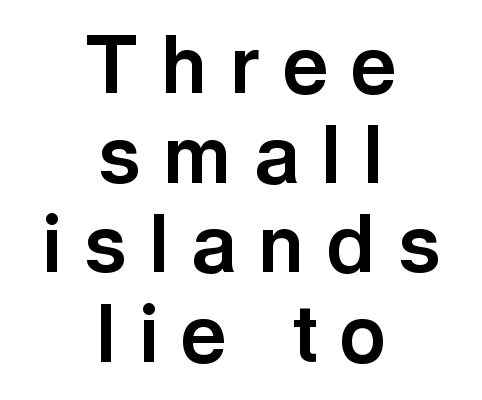
Q: Is the text bold? A: Yes.
Q: Is the text italic (slanted)? A: No, it is upright.
Q: Is the typeface a serif or a sans-serif typeface? A: Sans-serif.
Q: Is the text underlined? A: No.
Q: How is the paragraph aligned? A: Centered.
Q: Is the spacing between letters normal or unusually wide? A: Unusually wide.
Q: Is the spacing between lines tight, normal or loose? A: Tight.
Q: Width (condensed, normal, or wide)? A: Normal.
Q: x-height? A: Medium.
Q: Monospaced? A: No.
